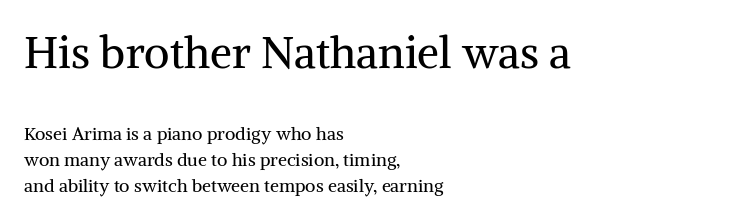
The image shows 44 px regular-weight serif type, upright; set left-aligned, normal line spacing (1.43x), normal letter spacing, not underlined; the first (top) block is 2.44x larger; medium stroke contrast and a medium x-height.
